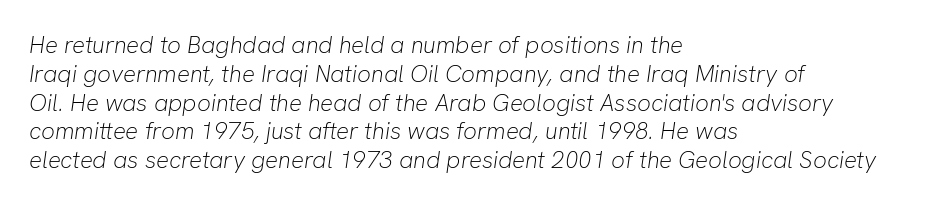
Q: Is the text bold? A: No.
Q: Is the text italic (slanted)? A: Yes, it leans right by about 8 degrees.
Q: Is the text underlined? A: No.
Q: How is the paragraph aligned? A: Left-aligned.
Q: Is the spacing between letters normal or unusually wide? A: Normal.
